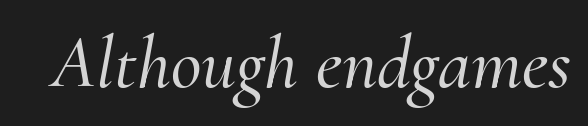
The image shows 75 px serif type, italic (leaning right); set normal letter spacing, not underlined; medium stroke contrast and a small x-height.
